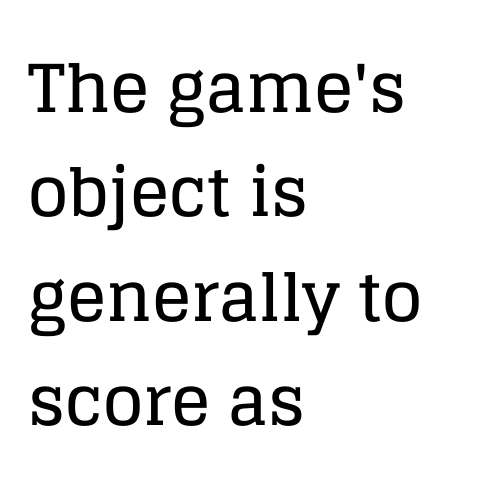
Yep, those are serifs on the letters. Baseline-to-baseline distance is the conventional proportion of letter height. A typesetter would call this proportional, since set widths differ per character. Style check: upright.
